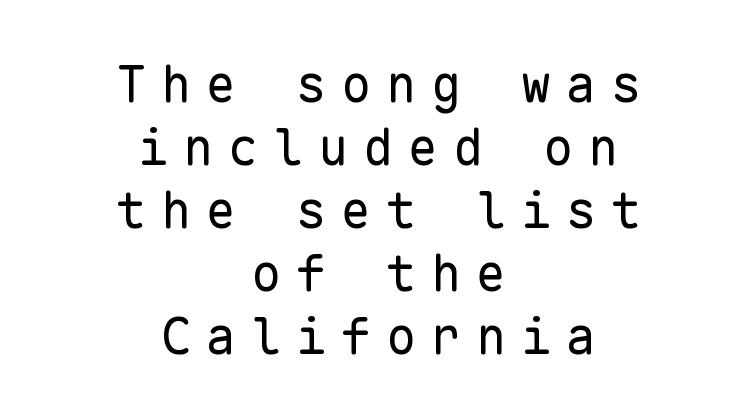
The image shows 50 px regular-weight sans-serif type, upright, monospaced; set centered, normal line spacing (1.26x), unusually wide letter spacing (+0.3 em), not underlined; low stroke contrast and a medium x-height.
